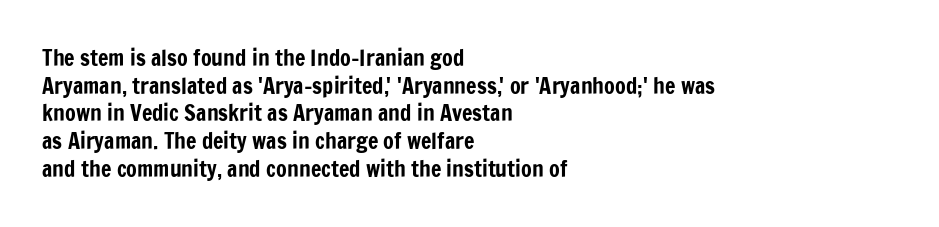
Regarding leading, the lines here are spaced in the standard way. The space beneath each line is pristine and unruled. Tracking value appears to be zero — textbook default spacing. The setting favours the left margin, as ordinary paragraphs usually do.
